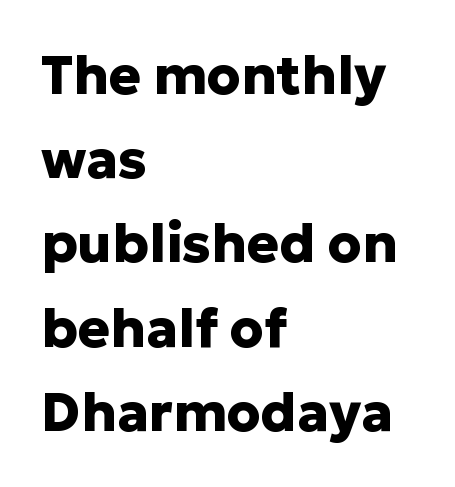
Here the designer chose a conventional face with non-uniform glyph widths. In terms of weight, the rendering is a true, heavy bold. Characters remain perfectly vertical along every line. These lines stack with their left ends in a neat column. These lines are composed in type without serifs.
